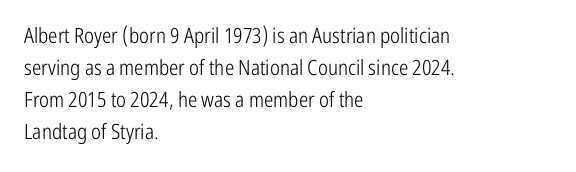
{"italic": "no", "bold": "no", "underline": "no", "align": "left", "line_spacing": "normal", "line_spacing_ratio": 1.52, "letter_spacing": "normal", "letter_spacing_em": 0.0, "glyph_px": 21}
